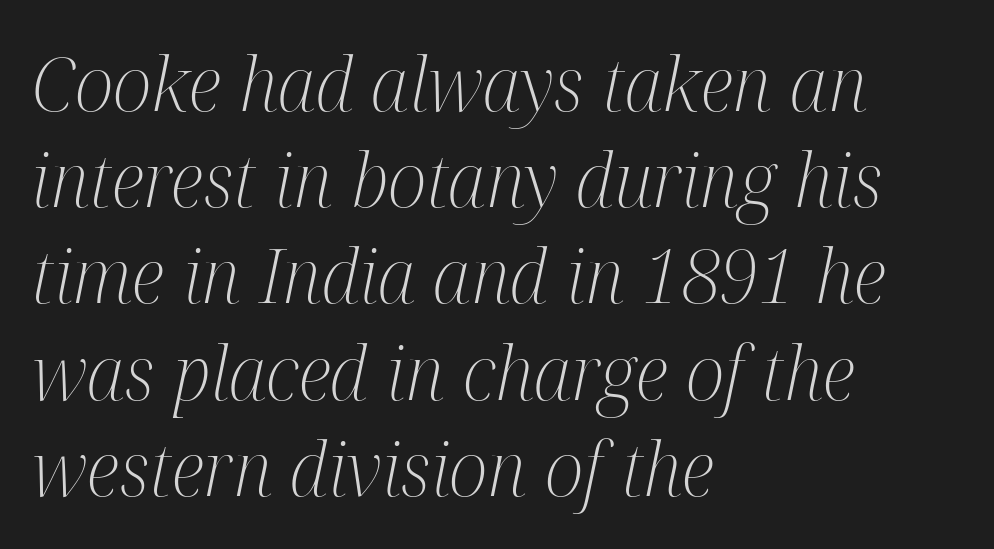
Q: Is the text bold? A: No.
Q: Is the text italic (slanted)? A: Yes, it leans right by about 12 degrees.
Q: Is the typeface a serif or a sans-serif typeface? A: Serif.
Q: Is the text underlined? A: No.
Q: How is the paragraph aligned? A: Left-aligned.
Q: Is the spacing between letters normal or unusually wide? A: Normal.
Q: Is the spacing between lines tight, normal or loose? A: Normal.
Q: Width (condensed, normal, or wide)? A: Condensed.
Q: Stroke contrast? A: Medium.
Q: x-height? A: Medium.
Q: Monospaced? A: No.
